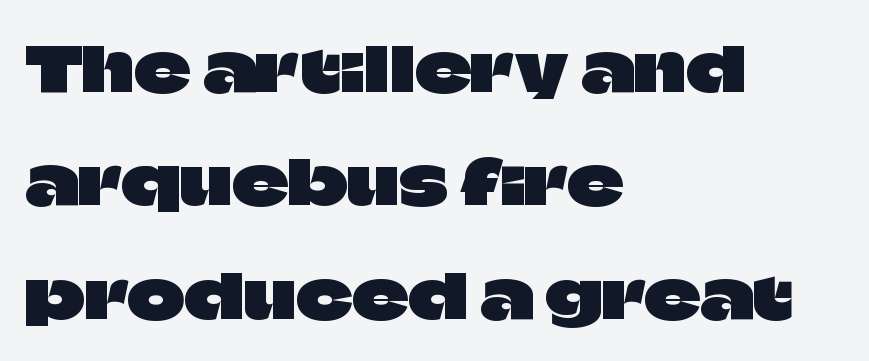
{"serif": "no", "italic": "no", "width": "normal", "stroke_contrast": "low", "x_height": "large", "monospaced": "no", "underline": "no", "align": "left", "line_spacing_ratio": 1.83, "letter_spacing": "normal", "letter_spacing_em": 0.0, "glyph_px": 62}
